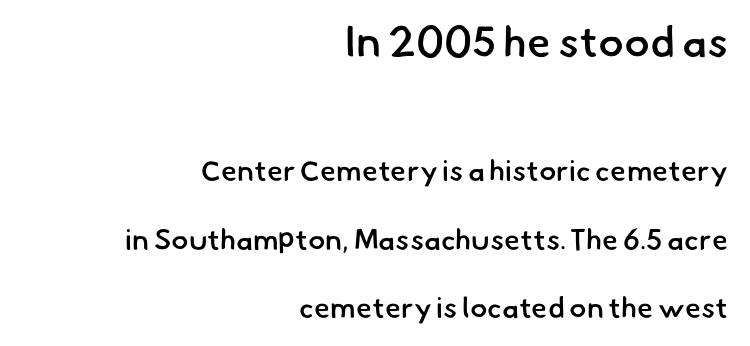
{"serif": "no", "bold": "semi", "weight": "semibold", "width": "normal", "stroke_contrast": "low", "x_height": "small", "monospaced": "no", "underline": "no", "align": "right", "line_spacing": "loose", "line_spacing_ratio": 2.35, "letter_spacing": "normal", "letter_spacing_em": 0.0, "larger_block": "first", "size_ratio": 1.48, "glyph_px": 43}
